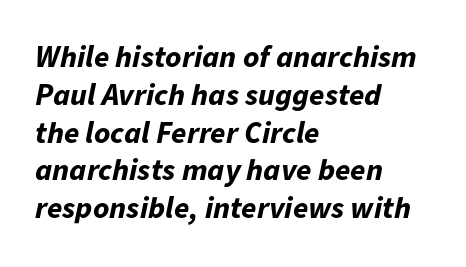
{"italic": "yes", "lean": "right", "slant_degrees": 11, "bold": "yes", "weight": "bold", "width": "normal", "stroke_contrast": "low", "x_height": "medium", "monospaced": "no", "underline": "no", "align": "left", "line_spacing_ratio": 1.22, "letter_spacing": "normal", "letter_spacing_em": 0.0, "glyph_px": 31}
